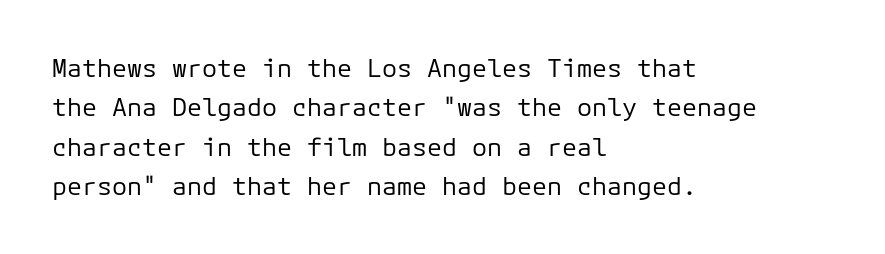
The image shows 25 px text type, upright; set left-aligned, normal line spacing (1.58x), normal letter spacing, not underlined.
